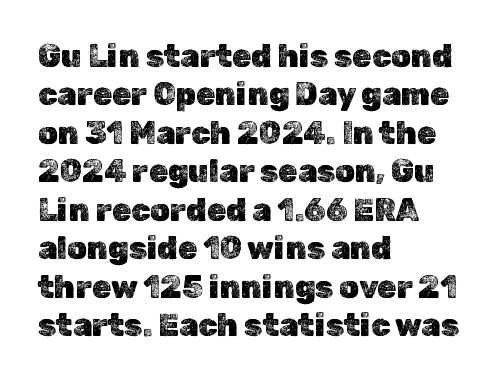
{"italic": "no", "width": "normal", "x_height": "medium", "monospaced": "no", "underline": "no", "align": "left", "line_spacing_ratio": 1.24, "letter_spacing": "normal", "letter_spacing_em": 0.0, "glyph_px": 31}
